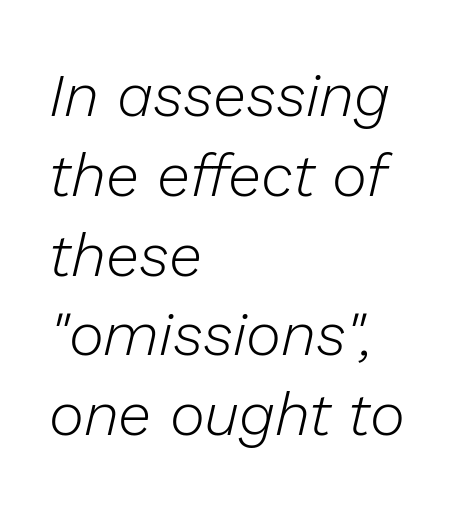
Words appear dense and cohesive because spacing is normal. Does the leading feel generous? No, just average. Only glyphs here, with clear space below each row. The strokes carry an ordinary text weight at most. Line starts are locked; line ends wander.
